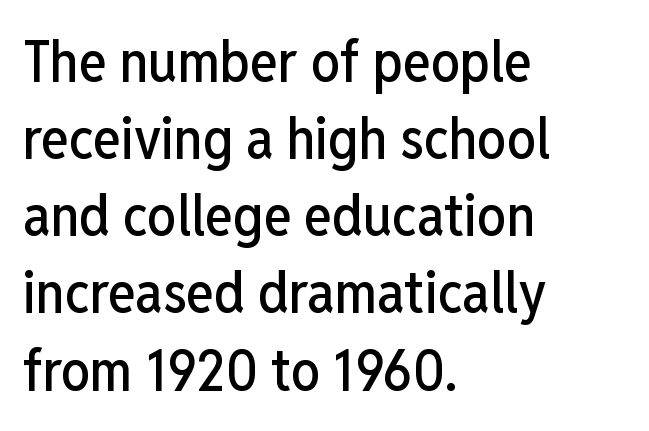
The image shows 58 px condensed sans-serif type, upright; set left-aligned, normal line spacing (1.33x), normal letter spacing, not underlined; low stroke contrast and a medium x-height.
